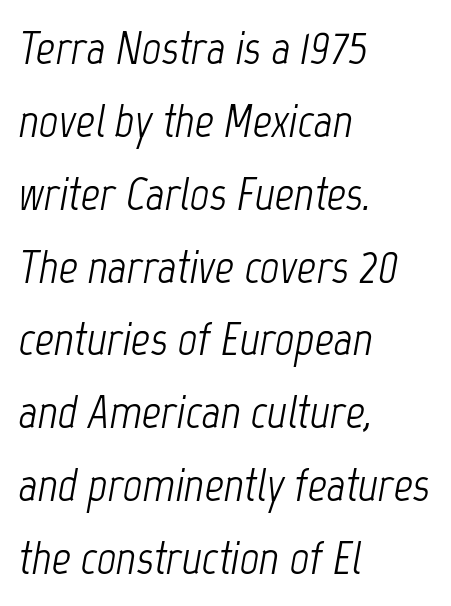
Q: Is the text bold? A: No.
Q: Is the text italic (slanted)? A: Yes, it leans right by about 12 degrees.
Q: Is the text underlined? A: No.
Q: How is the paragraph aligned? A: Left-aligned.
Q: Is the spacing between letters normal or unusually wide? A: Normal.
Q: Is the spacing between lines tight, normal or loose? A: Normal.
Q: Width (condensed, normal, or wide)? A: Condensed.
Q: Stroke contrast? A: Low.
Q: x-height? A: Medium.
Q: Monospaced? A: No.
